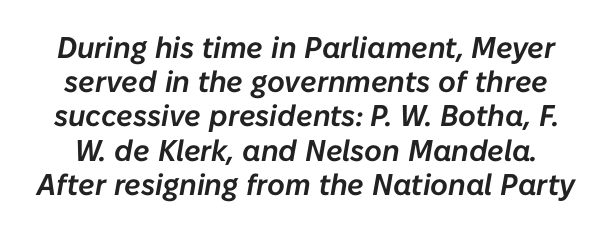
Looks like regular typesetting: each glyph gets only the width it needs. This sample uses an oblique cut, with every glyph tilted off the vertical. Quick note: interline space is minimal. Spacing between characters is what you'd get straight out of the box. Lines of text with bare space underneath.
